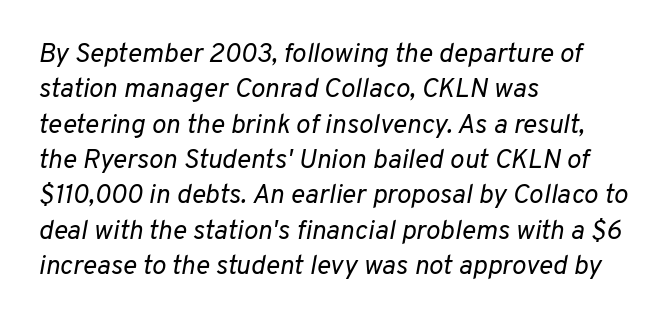
Q: Is the text bold? A: No.
Q: Is the text italic (slanted)? A: Yes, it leans right by about 10 degrees.
Q: Is the text underlined? A: No.
Q: How is the paragraph aligned? A: Left-aligned.
Q: Is the spacing between letters normal or unusually wide? A: Normal.
Q: Is the spacing between lines tight, normal or loose? A: Normal.
